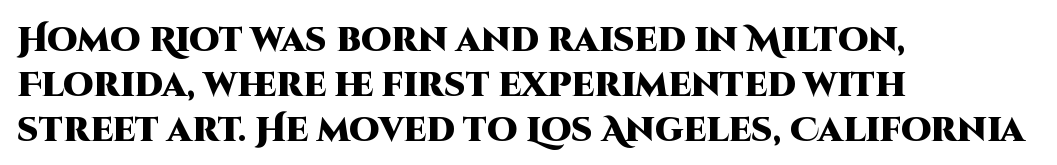
In terms of weight, the rendering is a true, heavy bold. Style check: upright. Normally led — the rows are evenly, conventionally spaced. The letters carry no serifs — their stems end cleanly without finishing strokes.
